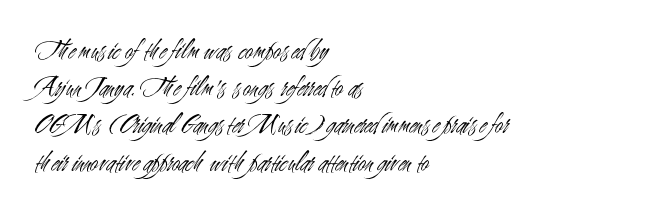
The image shows 28 px light, condensed sans-serif type; set left-aligned, normal line spacing (1.33x), normal letter spacing, not underlined; medium stroke contrast and a small x-height.
